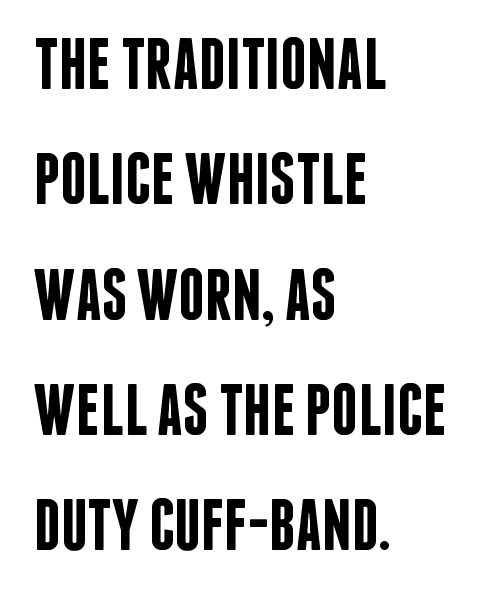
The image shows 73 px semibold, condensed sans-serif type, upright; set left-aligned, normal line spacing (1.58x), normal letter spacing, not underlined; low stroke contrast and a large x-height.
